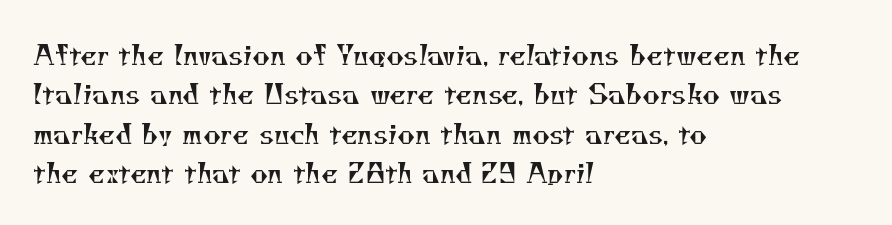
{"bold": "no", "underline": "no", "align": "left", "line_spacing": "normal", "line_spacing_ratio": 1.46, "letter_spacing": "normal", "letter_spacing_em": 0.0, "glyph_px": 27}
